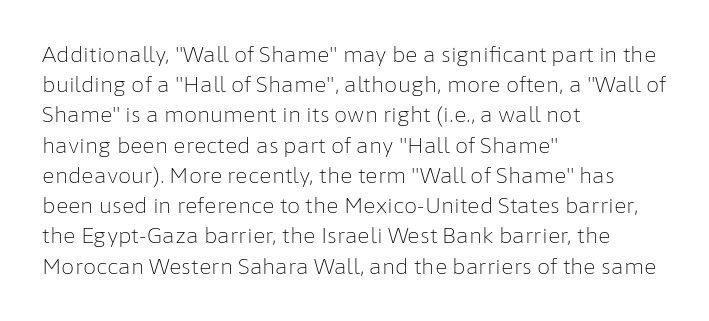
Q: Is the text bold? A: No.
Q: Is the text italic (slanted)? A: No, it is upright.
Q: Is the text underlined? A: No.
Q: How is the paragraph aligned? A: Left-aligned.
Q: Is the spacing between letters normal or unusually wide? A: Normal.
Q: Is the spacing between lines tight, normal or loose? A: Normal.
